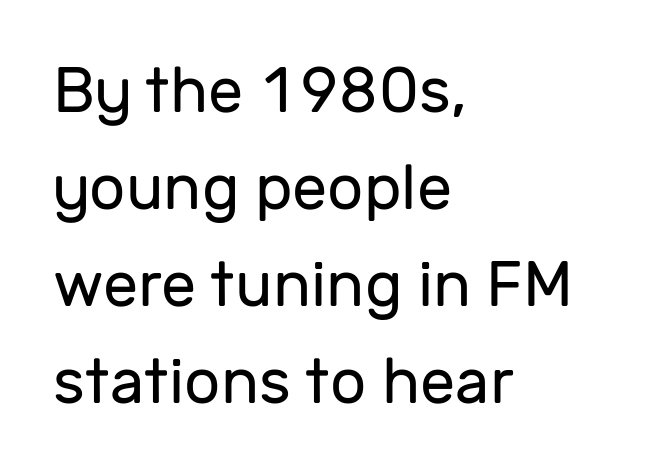
Q: Is the text bold? A: No.
Q: Is the text italic (slanted)? A: No, it is upright.
Q: Is the typeface a serif or a sans-serif typeface? A: Sans-serif.
Q: Is the text underlined? A: No.
Q: How is the paragraph aligned? A: Left-aligned.
Q: Is the spacing between letters normal or unusually wide? A: Normal.
Q: Is the spacing between lines tight, normal or loose? A: Normal.
Q: Width (condensed, normal, or wide)? A: Normal.
Q: Stroke contrast? A: Low.
Q: x-height? A: Medium.
Q: Monospaced? A: No.
